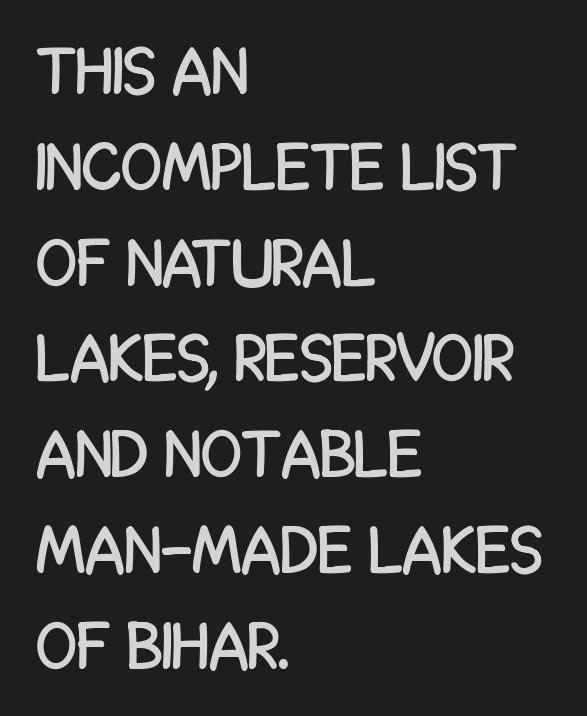
Q: Is the text italic (slanted)? A: No, it is upright.
Q: Is the typeface a serif or a sans-serif typeface? A: Sans-serif.
Q: Is the text underlined? A: No.
Q: How is the paragraph aligned? A: Left-aligned.
Q: Is the spacing between letters normal or unusually wide? A: Normal.
Q: Is the spacing between lines tight, normal or loose? A: Normal.
Q: Width (condensed, normal, or wide)? A: Condensed.
Q: Stroke contrast? A: Low.
Q: x-height? A: Large.
Q: Monospaced? A: No.
